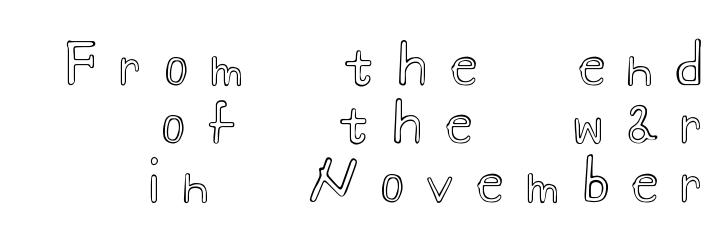
This rendering features lettering with no underline. Display-style spreading of the glyphs; the letterfit is very open. You can tell it's not italic because the verticals are truly vertical. Where is the straight margin? On the right. Leading is clearly below the norm, producing a dense column. Spacing verdict: proportional, widths tailored to each character.
